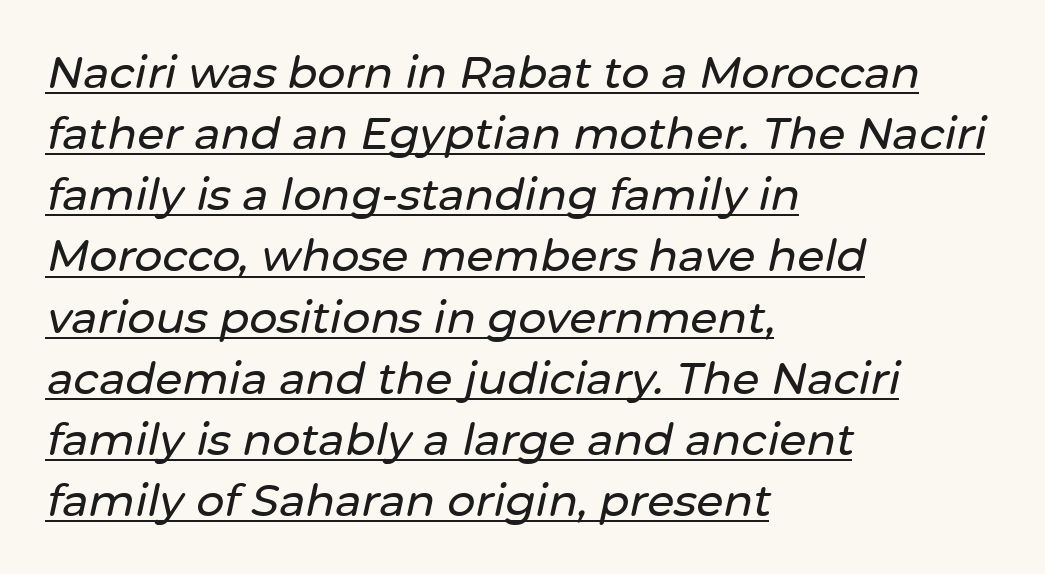
Q: Is the text italic (slanted)? A: Yes, it leans right by about 12 degrees.
Q: Is the text underlined? A: Yes.
Q: How is the paragraph aligned? A: Left-aligned.
Q: Is the spacing between letters normal or unusually wide? A: Normal.
Q: Is the spacing between lines tight, normal or loose? A: Normal.
Q: Width (condensed, normal, or wide)? A: Normal.
Q: Stroke contrast? A: Low.
Q: x-height? A: Medium.
Q: Monospaced? A: No.
